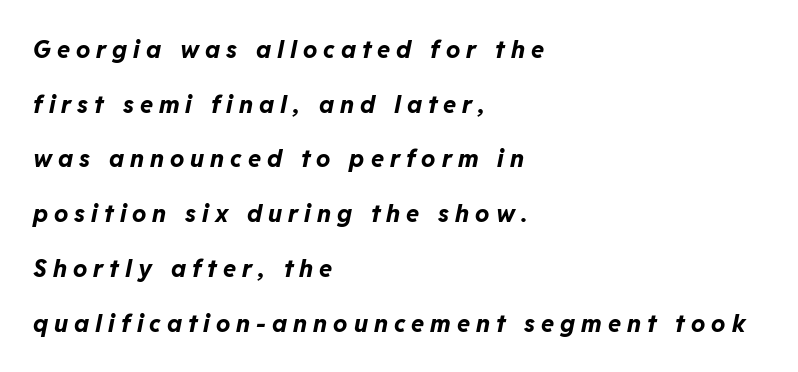
{"italic": "yes", "lean": "right", "slant_degrees": 11, "bold": "yes", "underline": "no", "align": "left", "line_spacing": "loose", "line_spacing_ratio": 2.28, "letter_spacing": "wide", "letter_spacing_em": 0.25, "glyph_px": 24}
